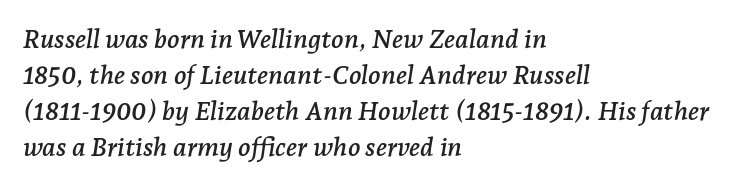
The image shows 26 px text type, italic (leaning right); set left-aligned, normal line spacing (1.39x), normal letter spacing, not underlined.
